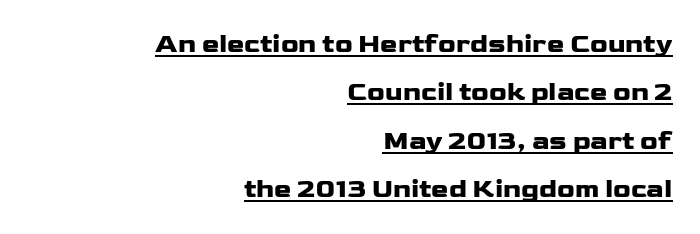
Q: Is the text bold? A: Yes.
Q: Is the text italic (slanted)? A: No, it is upright.
Q: Is the text underlined? A: Yes.
Q: How is the paragraph aligned? A: Right-aligned.
Q: Is the spacing between letters normal or unusually wide? A: Normal.
